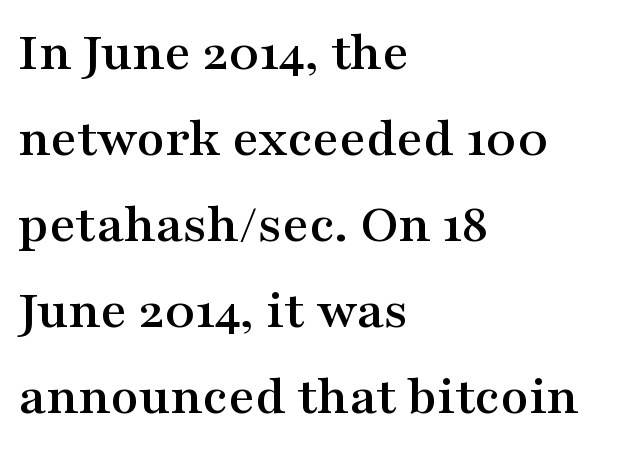
The image shows 57 px wide serif type, upright; set left-aligned, normal line spacing (1.51x), normal letter spacing, not underlined; medium stroke contrast and a medium x-height.
